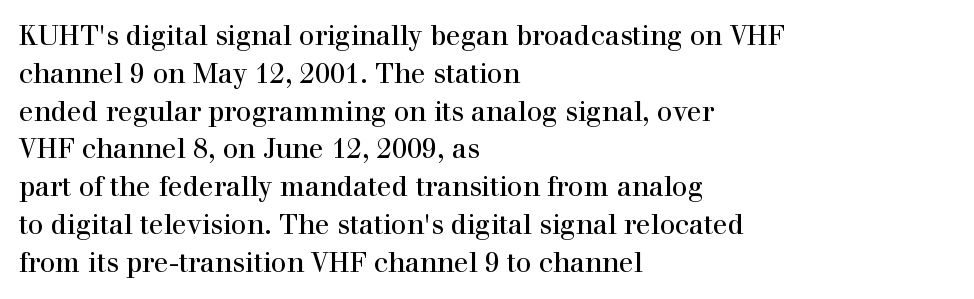
The ragged edge is on the right, which tells us the setting is flush left. Underline: absent. Does the leading feel generous? No, just average. The type is set solid horizontally, with unmodified tracking.
